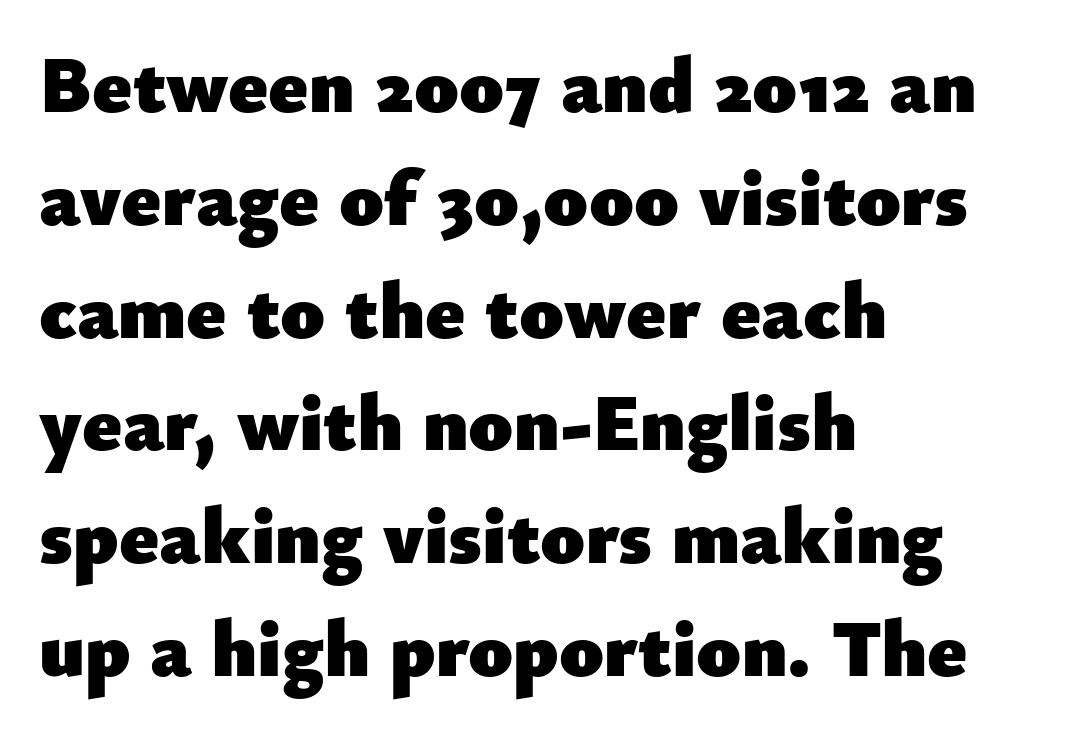
Tall strokes in this sample are plumb rather than angled. Chunky letters — that's bold for sure. One glance says typical: line gaps are just what's usual. The rendering anchors every line to the left-hand side. In terms of letterspacing, this is plain default setting.
